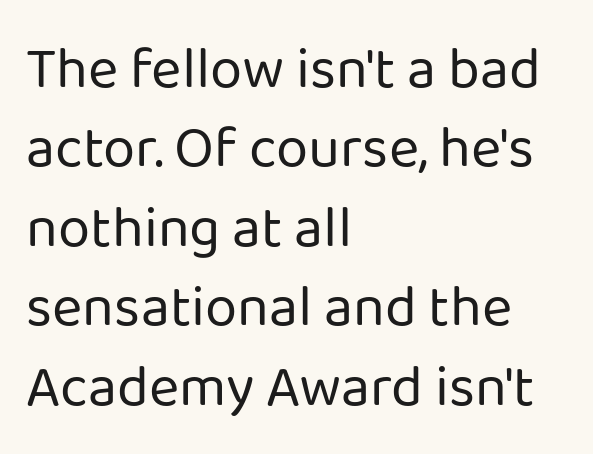
The image shows 58 px regular-weight sans-serif type, upright; set left-aligned, normal line spacing (1.37x), normal letter spacing, not underlined; low stroke contrast and a medium x-height.
